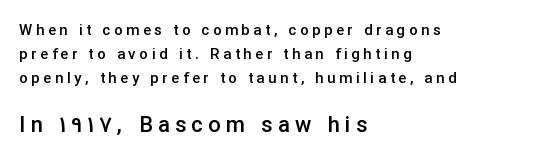
Q: Is the text bold? A: Semi-bold.
Q: Is the text italic (slanted)? A: No, it is upright.
Q: Is the text underlined? A: No.
Q: How is the paragraph aligned? A: Left-aligned.
Q: Is the spacing between letters normal or unusually wide? A: Unusually wide.
Q: Is the spacing between lines tight, normal or loose? A: Normal.
Q: Which block of text is set in a larger size, the first (top) or the second (bottom)? A: The second (bottom) one.
